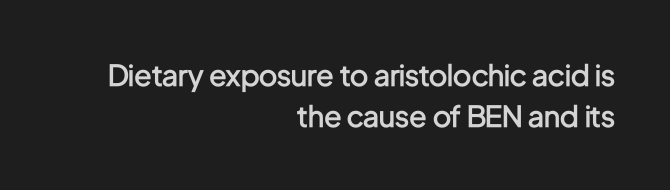
{"serif": "no", "italic": "no", "bold": "semi", "weight": "semibold", "width": "condensed", "stroke_contrast": "low", "x_height": "medium", "monospaced": "no", "underline": "no", "align": "right", "line_spacing": "normal", "line_spacing_ratio": 1.43, "letter_spacing": "normal", "letter_spacing_em": 0.0, "glyph_px": 29}
